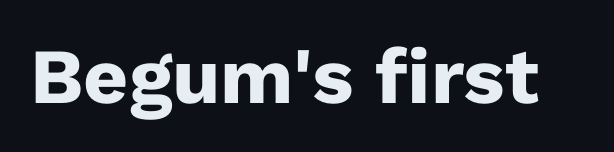
Q: Is the text bold? A: Yes.
Q: Is the text italic (slanted)? A: No, it is upright.
Q: Is the typeface a serif or a sans-serif typeface? A: Sans-serif.
Q: Is the text underlined? A: No.
Q: Is the spacing between letters normal or unusually wide? A: Normal.
Q: Width (condensed, normal, or wide)? A: Normal.
Q: Stroke contrast? A: Low.
Q: x-height? A: Medium.
Q: Monospaced? A: No.
